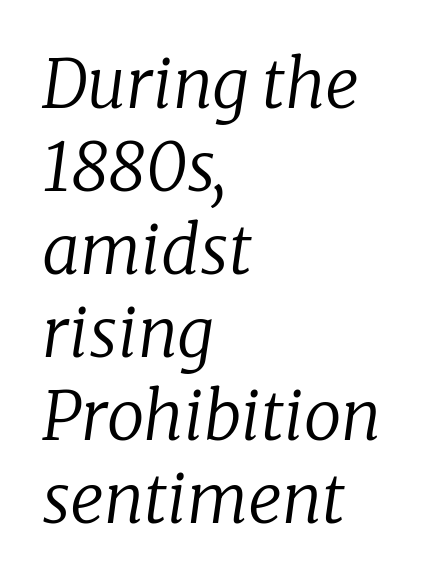
The image shows 67 px regular-weight serif type, italic (leaning right); set left-aligned, line spacing 1.24x, normal letter spacing, not underlined; low stroke contrast and a medium x-height.
